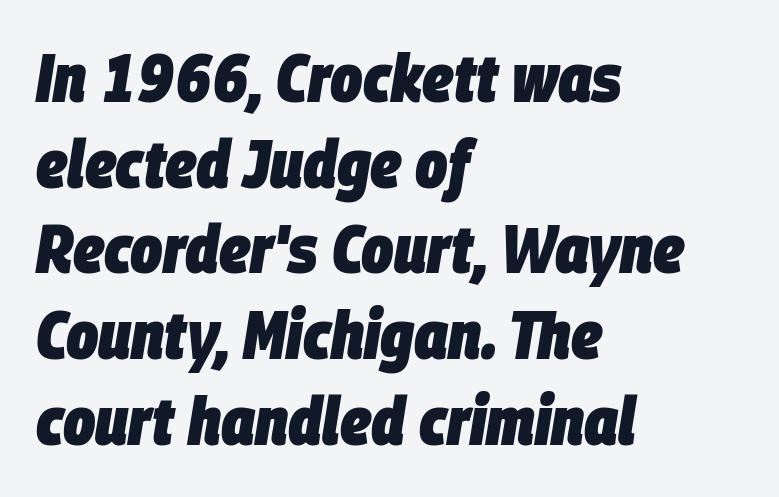
{"italic": "yes", "lean": "right", "slant_degrees": 9, "bold": "yes", "weight": "heavy", "width": "condensed", "stroke_contrast": "low", "x_height": "large", "monospaced": "no", "underline": "no", "align": "left", "line_spacing": "normal", "line_spacing_ratio": 1.26, "letter_spacing": "normal", "letter_spacing_em": 0.0, "glyph_px": 68}
